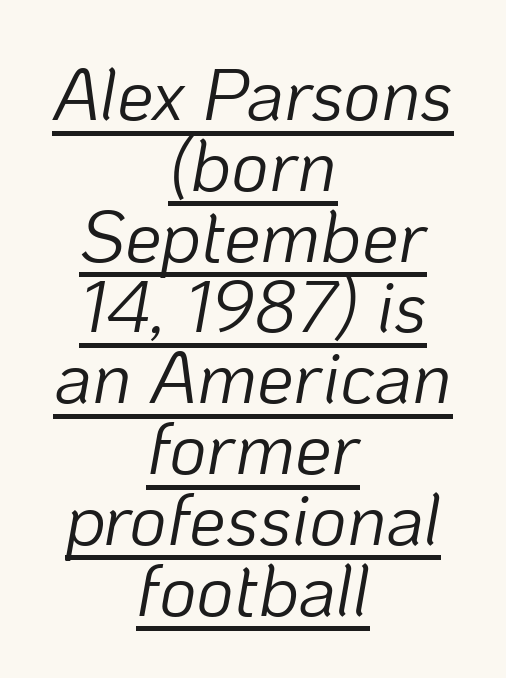
Looks like regular typesetting: each glyph gets only the width it needs. The letters sit at their default tracking, neither squeezed nor spread. If you folded the block vertically in half, each line would mirror itself in length. Italic? Definitely — the glyphs are oblique.
